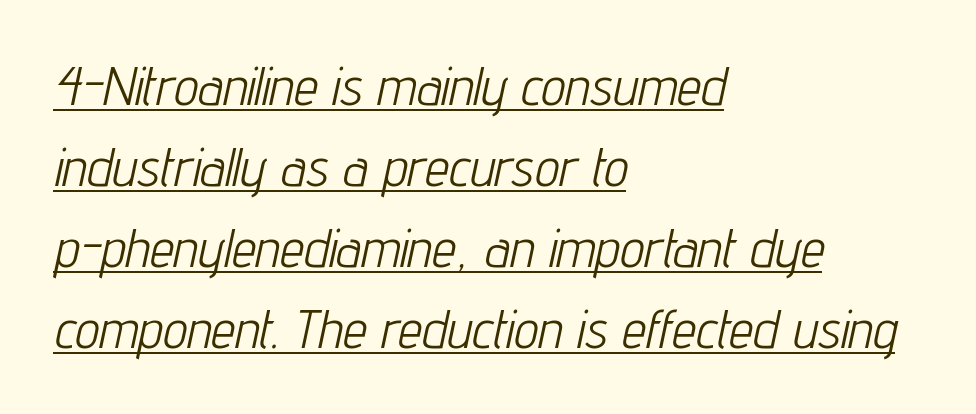
{"italic": "yes", "lean": "right", "slant_degrees": 12, "bold": "no", "weight": "light", "width": "condensed", "stroke_contrast": "low", "x_height": "medium", "monospaced": "no", "underline": "yes", "align": "left", "line_spacing": "normal", "line_spacing_ratio": 1.5, "letter_spacing": "normal", "letter_spacing_em": 0.0, "glyph_px": 54}
